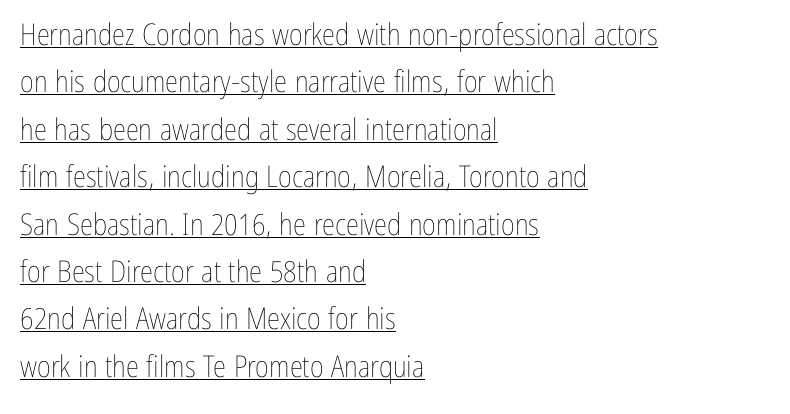
The image shows 30 px thin, condensed type, upright; set left-aligned, normal line spacing (1.58x), normal letter spacing, underlined; low stroke contrast and a medium x-height.
